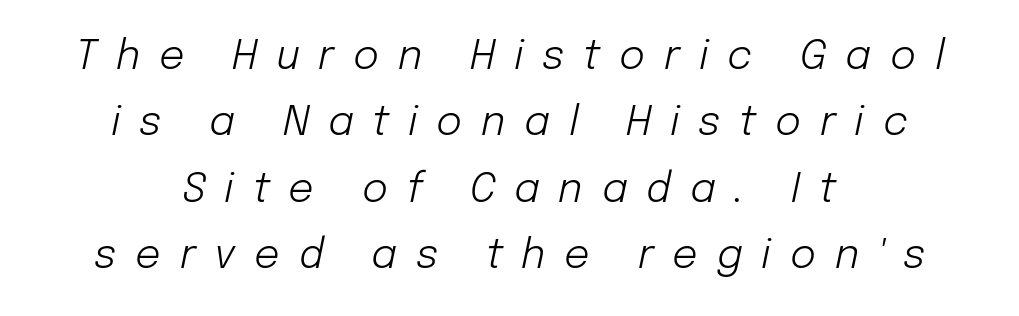
Q: Is the text bold? A: No.
Q: Is the text italic (slanted)? A: Yes, it leans right by about 12 degrees.
Q: Is the text underlined? A: No.
Q: How is the paragraph aligned? A: Centered.
Q: Is the spacing between letters normal or unusually wide? A: Unusually wide.
Q: Is the spacing between lines tight, normal or loose? A: Normal.
Q: Width (condensed, normal, or wide)? A: Normal.
Q: Stroke contrast? A: Low.
Q: x-height? A: Medium.
Q: Monospaced? A: No.
